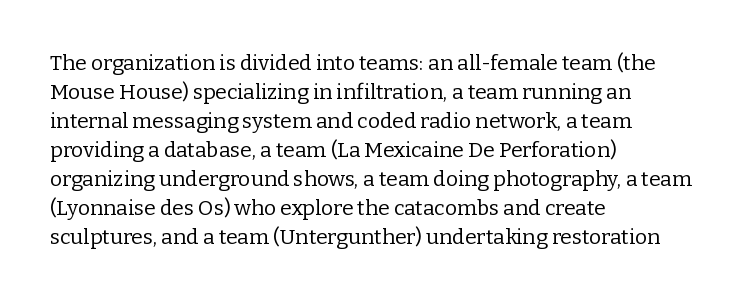
Letters rest on an invisible, unmarked baseline. Heaviness? Minimal to ordinary, like unemphasized prose. The rendering anchors every line to the left-hand side. The line-height multiplier appears to be the usual default.
